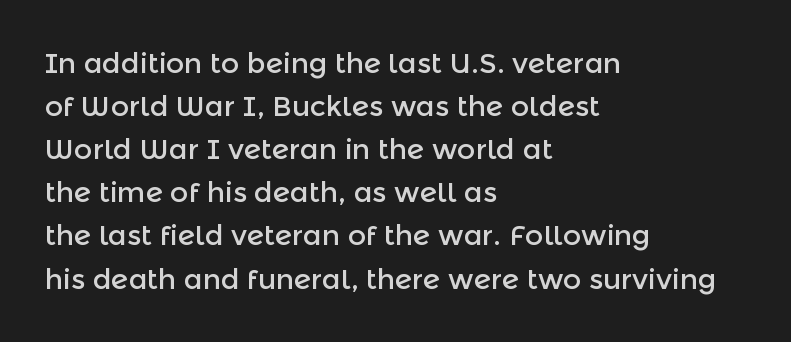
The image shows 28 px sans-serif type, upright; set left-aligned, normal line spacing (1.54x), normal letter spacing, not underlined; a medium x-height.
